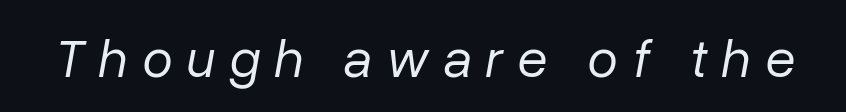
{"italic": "yes", "lean": "right", "slant_degrees": 10, "bold": "no", "weight": "regular", "width": "normal", "stroke_contrast": "low", "x_height": "medium", "monospaced": "no", "underline": "no", "letter_spacing": "wide", "letter_spacing_em": 0.26, "glyph_px": 55}
